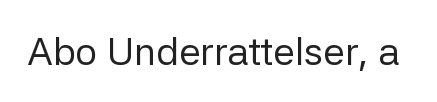
The image shows 39 px regular-weight sans-serif type, upright; set normal letter spacing, not underlined; low stroke contrast and a medium x-height.
